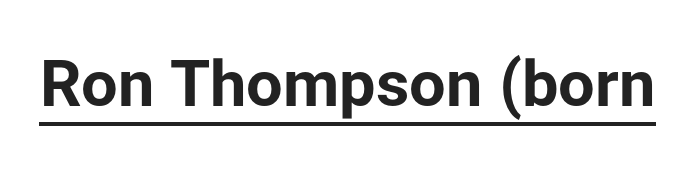
Q: Is the text bold? A: Yes.
Q: Is the text italic (slanted)? A: No, it is upright.
Q: Is the typeface a serif or a sans-serif typeface? A: Sans-serif.
Q: Is the text underlined? A: Yes.
Q: Is the spacing between letters normal or unusually wide? A: Normal.
Q: Width (condensed, normal, or wide)? A: Normal.
Q: Stroke contrast? A: Low.
Q: x-height? A: Medium.
Q: Monospaced? A: No.
